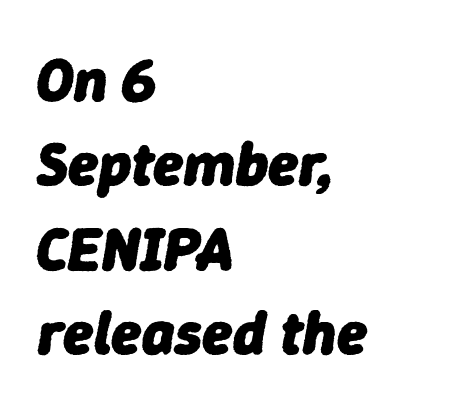
The specimen omits any rule beneath the text block's lines. A full-strength bold gives these letters their thick strokes. If you measured baseline to baseline, you'd find a middling distance. These lines are rendered in a variable-pitch font.
